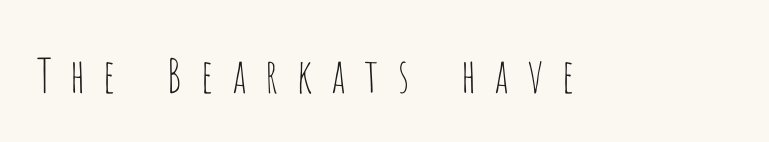
Q: Is the text bold? A: No.
Q: Is the text italic (slanted)? A: No, it is upright.
Q: Is the typeface a serif or a sans-serif typeface? A: Sans-serif.
Q: Is the text underlined? A: No.
Q: Is the spacing between letters normal or unusually wide? A: Unusually wide.
Q: Width (condensed, normal, or wide)? A: Condensed.
Q: Stroke contrast? A: Low.
Q: x-height? A: Large.
Q: Monospaced? A: No.
